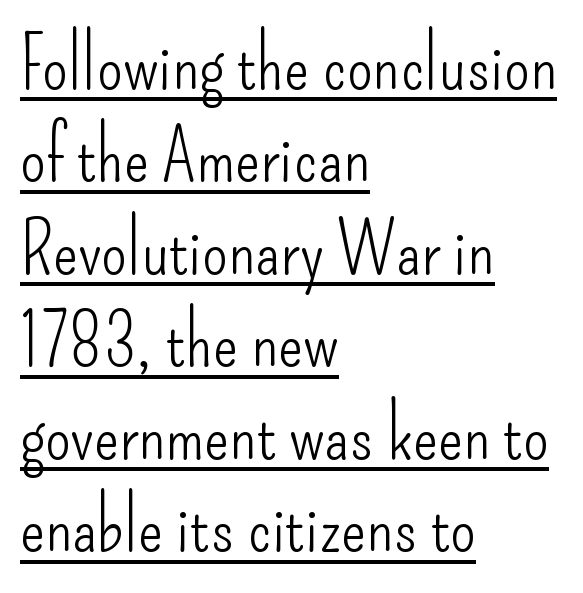
Proportional: the letters do not fall into vertical columns. Each line starts at the same left margin while the right side varies. Nothing unusual about the tracking: characters are spaced as the font intends. What's the leading like? Ordinary, nothing unusual.
